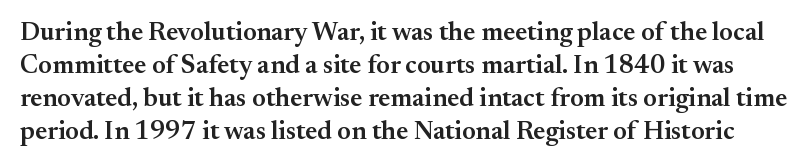
{"italic": "no", "bold": "semi", "underline": "no", "line_spacing": "normal", "line_spacing_ratio": 1.27, "letter_spacing": "normal", "letter_spacing_em": 0.0, "glyph_px": 26}
